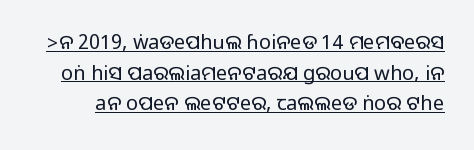
Standard letterfit; no display-style spreading of the glyphs. Caption: lettering with a line underneath. Italic: no, the glyphs are upright roman. The rows are spaced the way most documents space them.
